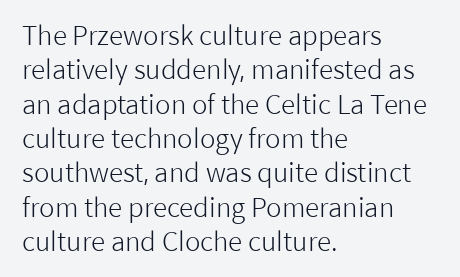
{"italic": "no", "bold": "no", "underline": "no", "align": "left", "line_spacing": "normal", "line_spacing_ratio": 1.32, "letter_spacing": "normal", "letter_spacing_em": 0.0, "glyph_px": 26}
